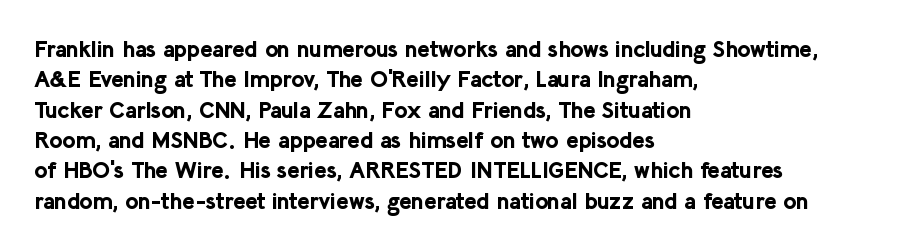
Q: Is the text bold? A: Yes.
Q: Is the text italic (slanted)? A: No, it is upright.
Q: Is the text underlined? A: No.
Q: How is the paragraph aligned? A: Left-aligned.
Q: Is the spacing between letters normal or unusually wide? A: Normal.
Q: Is the spacing between lines tight, normal or loose? A: Normal.
